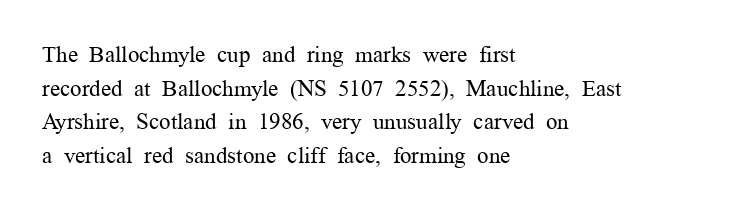
What stands out about the letter spacing? Nothing — it is the standard amount. Type without underlining. You can tell it's not italic because the verticals are truly vertical. Is there much room between lines? A standard amount, neither cramped nor airy.
